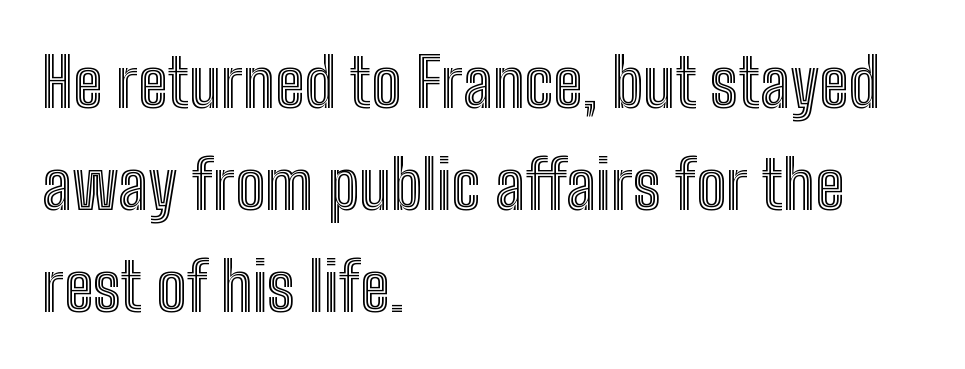
Summary of vertical rhythm: regular, with standard interline spacing. Honestly, there is no underline to notice here at all. The passage is arranged the way most books set body copy — flush left. Each letter keeps its own natural width here, so spacing adapts to shape.
